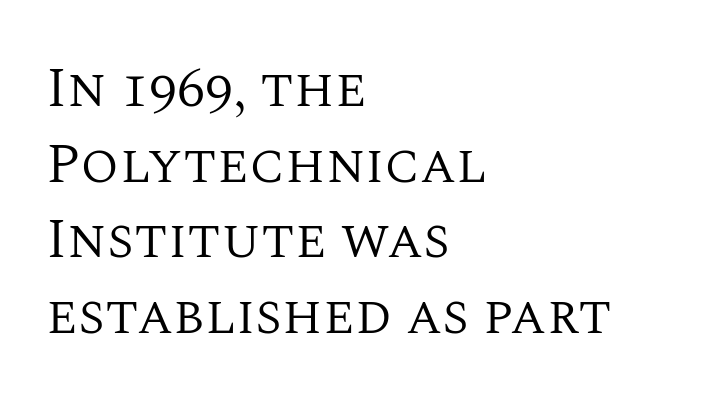
These lines sit exactly where default settings would place them. Lines of text with bare space underneath. Here the designer chose a conventional face with non-uniform glyph widths. Does the copy run flush right? No — it runs flush left. This is the regular roman posture of the typeface.
